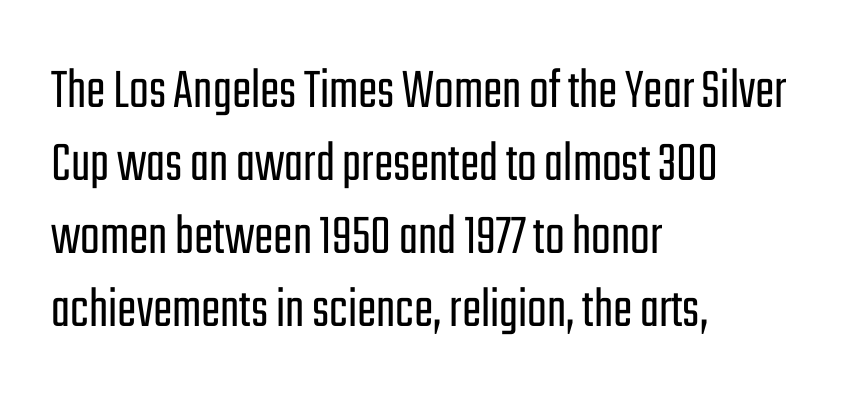
Reading down the block, your eye returns to a fixed left position each line. Unbolded letterforms with no extra heft. Vertically, the passage feels balanced, rows spaced as you'd expect. Note the varied advance widths — an 'i' is clearly narrower than an 'm'. You could call the tracking neutral — neither tight nor loose.
